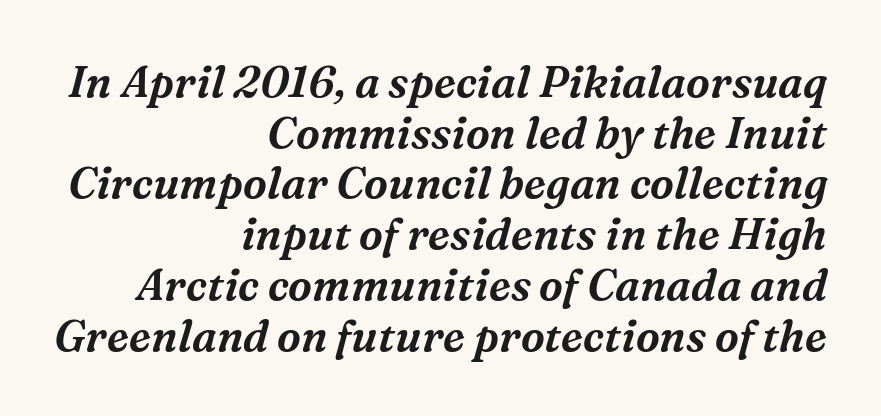
Q: Is the text italic (slanted)? A: Yes, it leans right by about 16 degrees.
Q: Is the typeface a serif or a sans-serif typeface? A: Serif.
Q: Is the text underlined? A: No.
Q: How is the paragraph aligned? A: Right-aligned.
Q: Is the spacing between letters normal or unusually wide? A: Normal.
Q: Width (condensed, normal, or wide)? A: Normal.
Q: Stroke contrast? A: Medium.
Q: x-height? A: Medium.
Q: Monospaced? A: No.
